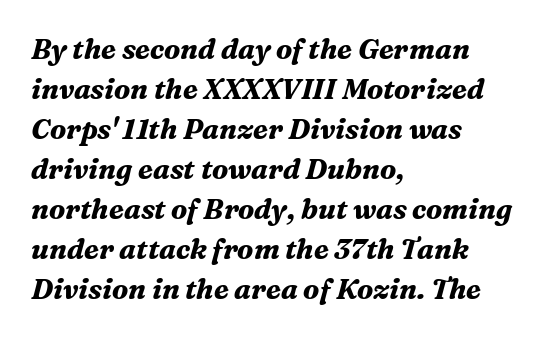
The image shows 28 px bold serif type, italic (leaning right); set left-aligned, normal line spacing (1.43x), normal letter spacing, not underlined; medium stroke contrast and a medium x-height.
